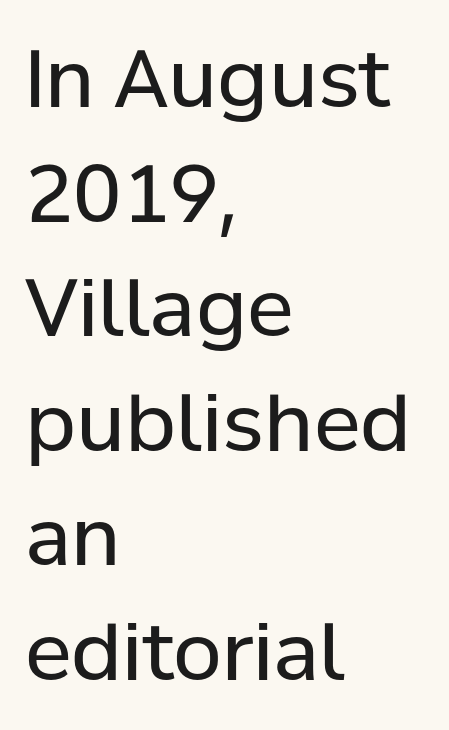
The gaps between neighbouring characters are ordinary and unremarkable. This is the regular roman posture of the typeface. Glance below the letters and you will spot only blank space. The passage shown is typeset with a sans-serif family. The cut favours lightness, reaching ordinary text weight at its darkest. Successive baselines arrive at the customary interval.
